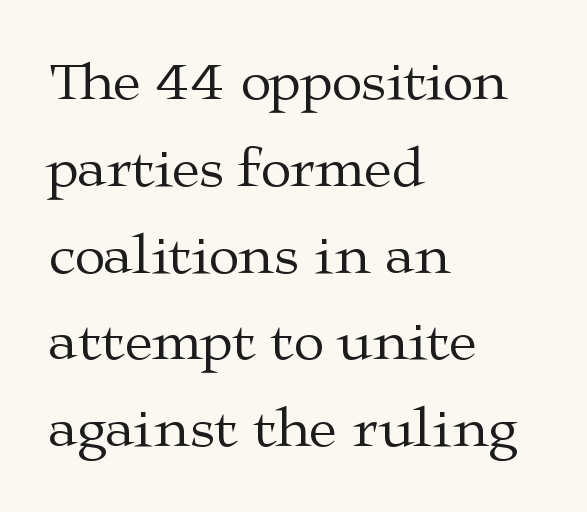
The image shows 56 px regular-weight, wide serif type, upright; set left-aligned, normal line spacing (1.55x), normal letter spacing, not underlined; medium stroke contrast and a medium x-height.
